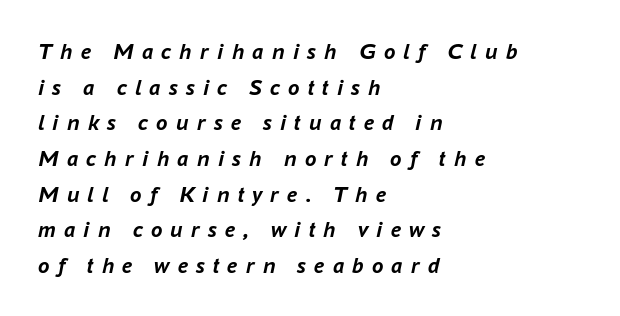
Q: Is the text bold? A: Yes.
Q: Is the text italic (slanted)? A: Yes, it leans right by about 16 degrees.
Q: Is the text underlined? A: No.
Q: How is the paragraph aligned? A: Left-aligned.
Q: Is the spacing between letters normal or unusually wide? A: Unusually wide.
Q: Is the spacing between lines tight, normal or loose? A: Normal.
